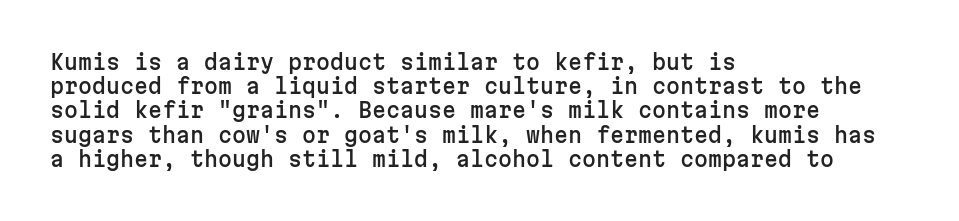
{"italic": "no", "underline": "no", "align": "left", "line_spacing_ratio": 1.21, "letter_spacing": "normal", "letter_spacing_em": 0.0, "glyph_px": 20}
